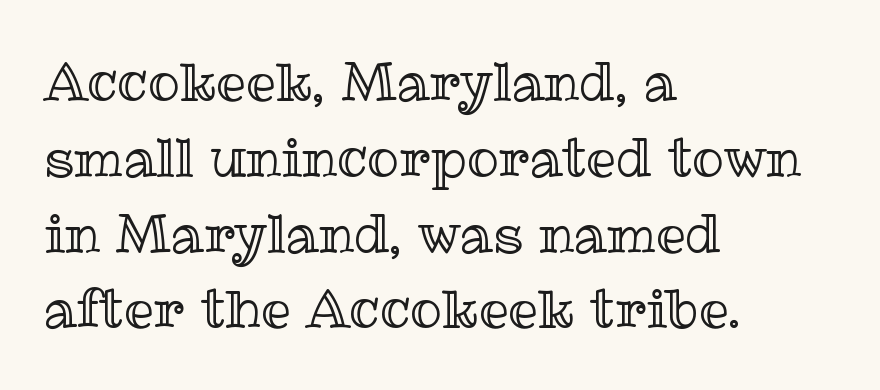
The line texture is even and compact thanks to regular tracking. A normal amount of white space separates one row of letters from the next. Is this a fixed-width face? No — the glyphs have proportional, varying widths. Italic: no, the glyphs are upright roman. The ragged edge is on the right, which tells us the setting is flush left.
